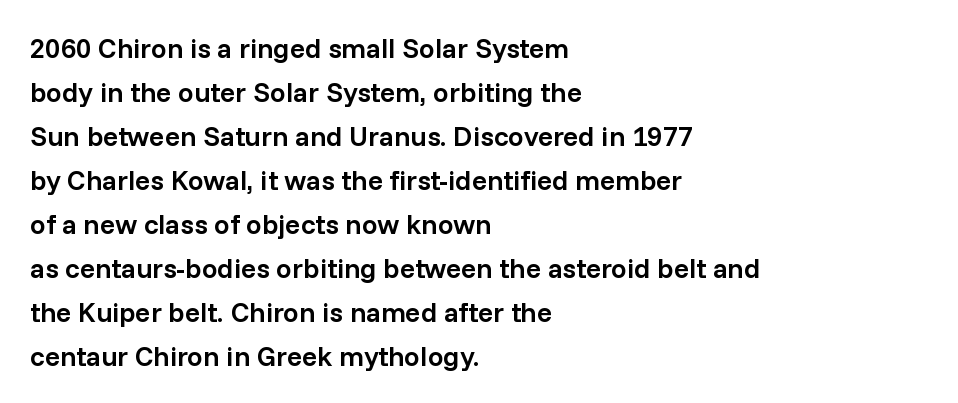
Q: Is the text bold? A: Semi-bold.
Q: Is the text italic (slanted)? A: No, it is upright.
Q: Is the typeface a serif or a sans-serif typeface? A: Sans-serif.
Q: Is the text underlined? A: No.
Q: How is the paragraph aligned? A: Left-aligned.
Q: Is the spacing between letters normal or unusually wide? A: Normal.
Q: Is the spacing between lines tight, normal or loose? A: Normal.
Q: Width (condensed, normal, or wide)? A: Normal.
Q: Stroke contrast? A: Low.
Q: x-height? A: Medium.
Q: Monospaced? A: No.
